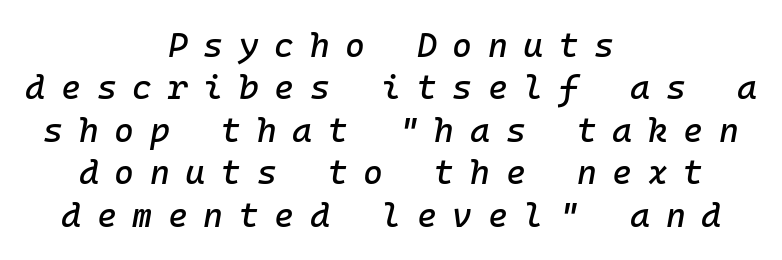
{"italic": "yes", "lean": "right", "slant_degrees": 10, "width": "normal", "stroke_contrast": "low", "x_height": "medium", "monospaced": "yes", "underline": "no", "align": "center", "line_spacing": "normal", "line_spacing_ratio": 1.25, "letter_spacing": "wide", "letter_spacing_em": 0.46, "glyph_px": 34}
